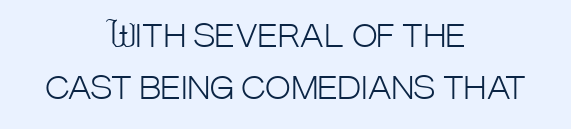
Q: Is the text bold? A: No.
Q: Is the text italic (slanted)? A: No, it is upright.
Q: Is the typeface a serif or a sans-serif typeface? A: Sans-serif.
Q: Is the text underlined? A: No.
Q: How is the paragraph aligned? A: Centered.
Q: Is the spacing between letters normal or unusually wide? A: Normal.
Q: Is the spacing between lines tight, normal or loose? A: Normal.
Q: Width (condensed, normal, or wide)? A: Condensed.
Q: Stroke contrast? A: Low.
Q: x-height? A: Large.
Q: Monospaced? A: No.
